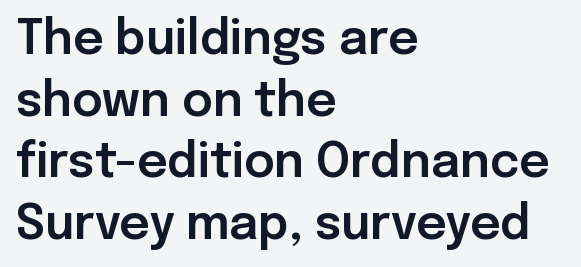
Q: Is the text italic (slanted)? A: No, it is upright.
Q: Is the typeface a serif or a sans-serif typeface? A: Sans-serif.
Q: Is the text underlined? A: No.
Q: How is the paragraph aligned? A: Left-aligned.
Q: Is the spacing between letters normal or unusually wide? A: Normal.
Q: Is the spacing between lines tight, normal or loose? A: Normal.
Q: Width (condensed, normal, or wide)? A: Normal.
Q: Stroke contrast? A: Low.
Q: x-height? A: Medium.
Q: Monospaced? A: No.
